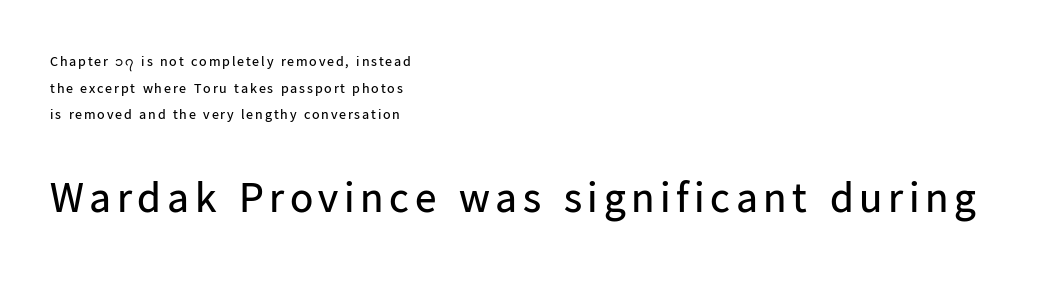
Q: Is the text bold? A: No.
Q: Is the text italic (slanted)? A: No, it is upright.
Q: Is the typeface a serif or a sans-serif typeface? A: Sans-serif.
Q: Is the text underlined? A: No.
Q: How is the paragraph aligned? A: Left-aligned.
Q: Is the spacing between lines tight, normal or loose? A: Loose.
Q: Which block of text is set in a larger size, the first (top) or the second (bottom)? A: The second (bottom) one.
Q: Width (condensed, normal, or wide)? A: Normal.
Q: Stroke contrast? A: Low.
Q: x-height? A: Medium.
Q: Monospaced? A: No.
